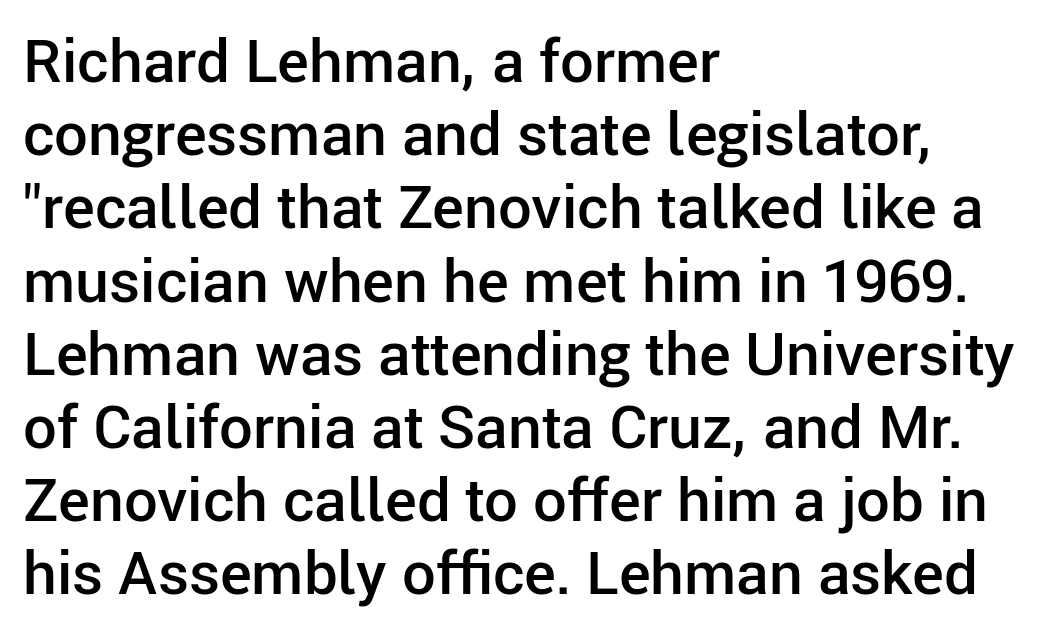
The face used here is proportionally spaced, like ordinary book or web type. This is the in-between weight designers call semibold or demi. Check where the strokes stop: nothing finishes them off — pure sans. Words float on clear page, feet unadorned. Does extra space separate the letters? No, they use regular spacing.
